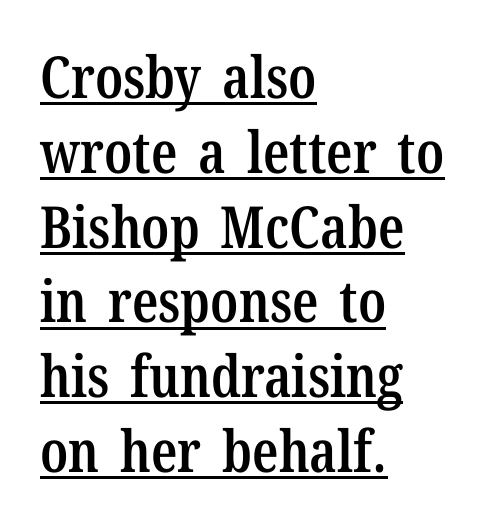
Line beginnings align vertically; line endings do not. The passage shown stacks its lines at a standard gap. Character widths vary here, with narrow letters taking less room than wide ones. The text was rendered using a seriffed face with decorative stroke endings. Weight check: semibold — heavier than regular, not quite bold.
